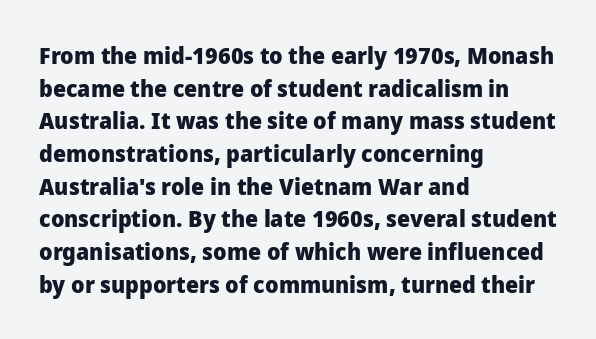
Q: Is the text bold? A: Yes.
Q: Is the text italic (slanted)? A: No, it is upright.
Q: Is the text underlined? A: No.
Q: How is the paragraph aligned? A: Left-aligned.
Q: Is the spacing between letters normal or unusually wide? A: Normal.
Q: Is the spacing between lines tight, normal or loose? A: Normal.
